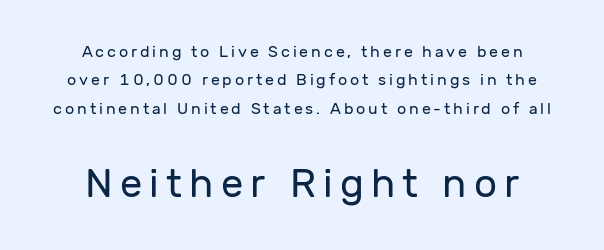
Q: Is the text bold? A: No.
Q: Is the text italic (slanted)? A: No, it is upright.
Q: Is the typeface a serif or a sans-serif typeface? A: Sans-serif.
Q: Is the text underlined? A: No.
Q: How is the paragraph aligned? A: Centered.
Q: Which block of text is set in a larger size, the first (top) or the second (bottom)? A: The second (bottom) one.
Q: Width (condensed, normal, or wide)? A: Normal.
Q: Stroke contrast? A: Low.
Q: x-height? A: Medium.
Q: Monospaced? A: No.
